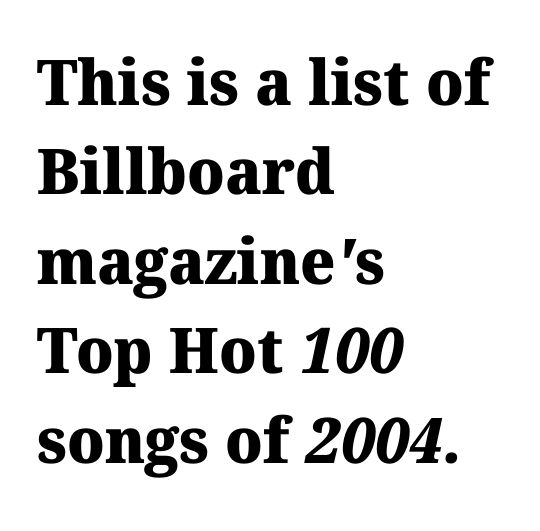
The image shows 63 px heavy serif type; set left-aligned, normal line spacing (1.42x), normal letter spacing, not underlined; medium stroke contrast and a medium x-height.
